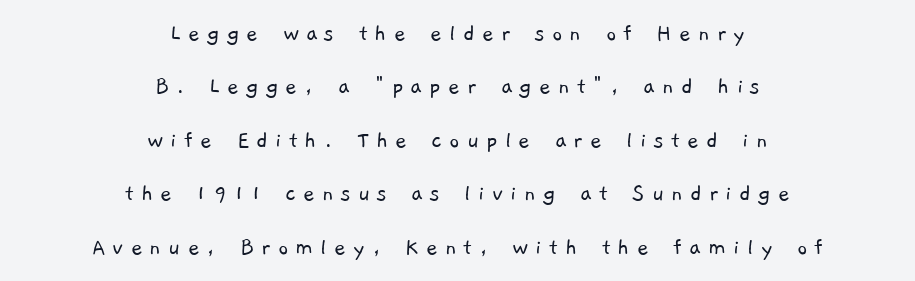
Any mark beneath the type? The region is blank. The setting favours the middle, as headings and verse often do. Glyph-to-glyph distance is far greater than everyday printed text. The weight tops out at a normal text grade. Summary of vertical rhythm: relaxed, with wide interline spacing.
